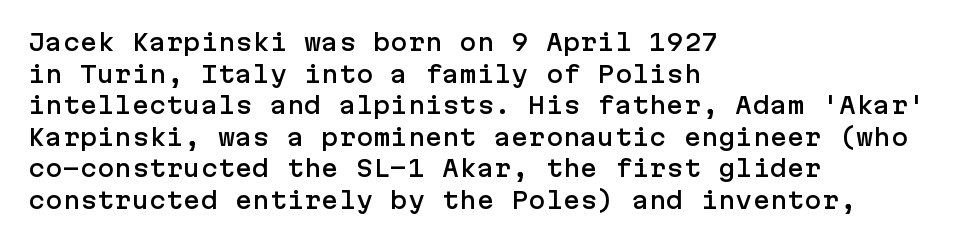
{"italic": "no", "underline": "no", "align": "left", "line_spacing": "normal", "line_spacing_ratio": 1.37, "letter_spacing": "normal", "letter_spacing_em": 0.0, "glyph_px": 23}
